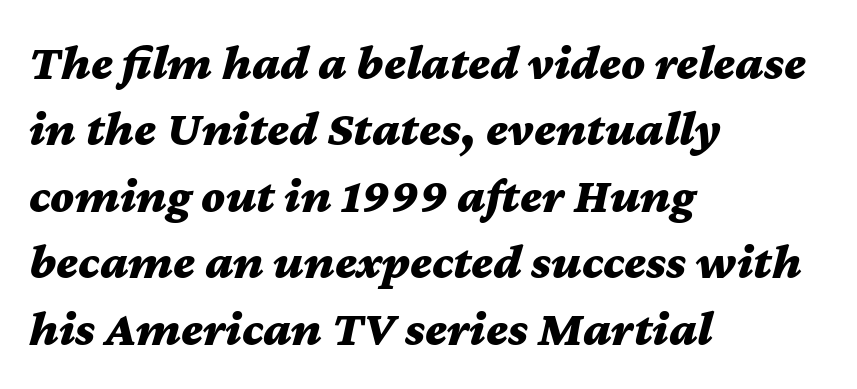
{"italic": "yes", "lean": "right", "slant_degrees": 12, "bold": "yes", "weight": "bold", "width": "wide", "stroke_contrast": "medium", "x_height": "medium", "monospaced": "no", "underline": "no", "align": "left", "line_spacing": "normal", "line_spacing_ratio": 1.33, "letter_spacing": "normal", "letter_spacing_em": 0.0, "glyph_px": 50}
